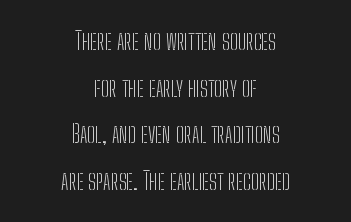
Q: Is the text bold? A: No.
Q: Is the text italic (slanted)? A: No, it is upright.
Q: Is the text underlined? A: No.
Q: How is the paragraph aligned? A: Centered.
Q: Is the spacing between letters normal or unusually wide? A: Normal.
Q: Is the spacing between lines tight, normal or loose? A: Loose.
